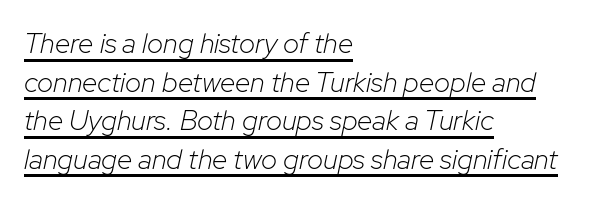
The passage is arranged the way most books set body copy — flush left. These characters rest on top of a visible drawn line. Nothing heavy about these letters — not bold at all. A typesetter would call this proportional, since set widths differ per character.
